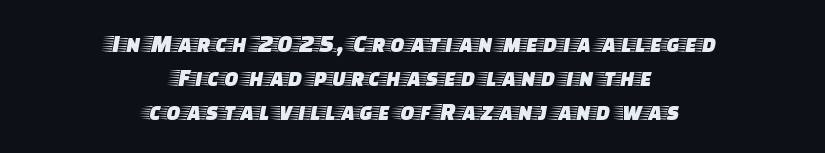
The image shows 26 px text type; set centered, normal line spacing (1.3x), normal letter spacing, not underlined.
